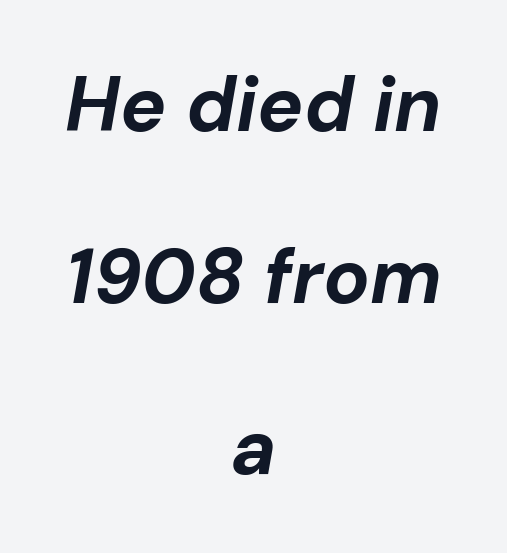
{"italic": "yes", "lean": "right", "slant_degrees": 10, "bold": "yes", "weight": "bold", "width": "normal", "stroke_contrast": "low", "x_height": "medium", "monospaced": "no", "underline": "no", "align": "center", "line_spacing": "loose", "line_spacing_ratio": 2.23, "letter_spacing": "normal", "letter_spacing_em": 0.0, "glyph_px": 77}
